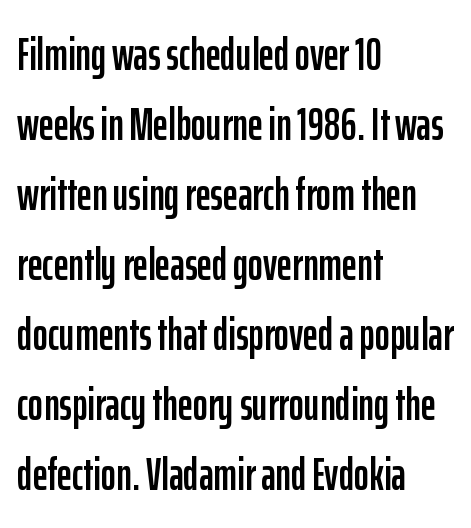
Q: Is the text italic (slanted)? A: No, it is upright.
Q: Is the typeface a serif or a sans-serif typeface? A: Sans-serif.
Q: Is the text underlined? A: No.
Q: How is the paragraph aligned? A: Left-aligned.
Q: Is the spacing between letters normal or unusually wide? A: Normal.
Q: Is the spacing between lines tight, normal or loose? A: Normal.
Q: Width (condensed, normal, or wide)? A: Condensed.
Q: Stroke contrast? A: Low.
Q: x-height? A: Medium.
Q: Monospaced? A: No.
